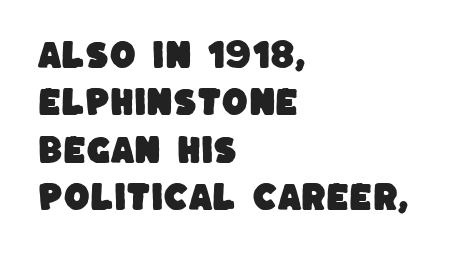
The image shows 30 px sans-serif type; set left-aligned, normal line spacing (1.58x), normal letter spacing, not underlined; low stroke contrast and a large x-height.
